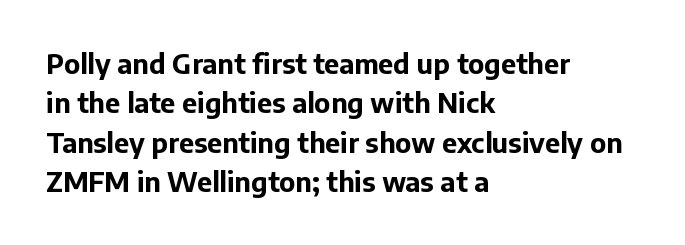
The line texture is even and compact thanks to regular tracking. Notice how the passage keeps a crisp vertical edge on the left only. Rendered with straight, roman letterforms. A bare baseline throughout the passage. One glance says typical: line gaps are just what's usual.
